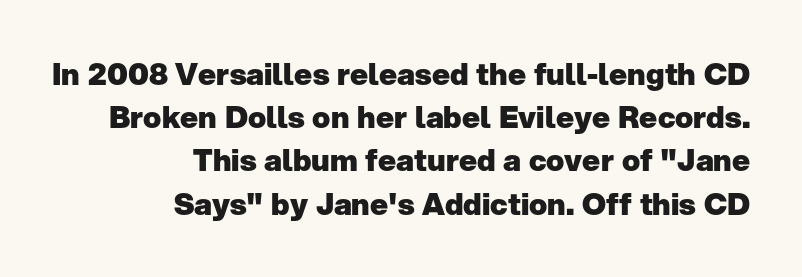
Caption: standard tracking, unaltered. Normally led — the rows are evenly, conventionally spaced. Upright lettering throughout. The glyphs are unaccompanied by any horizontal stroke below them. The rag falls on the left side of this text block. Spacing verdict: proportional, widths tailored to each character.
